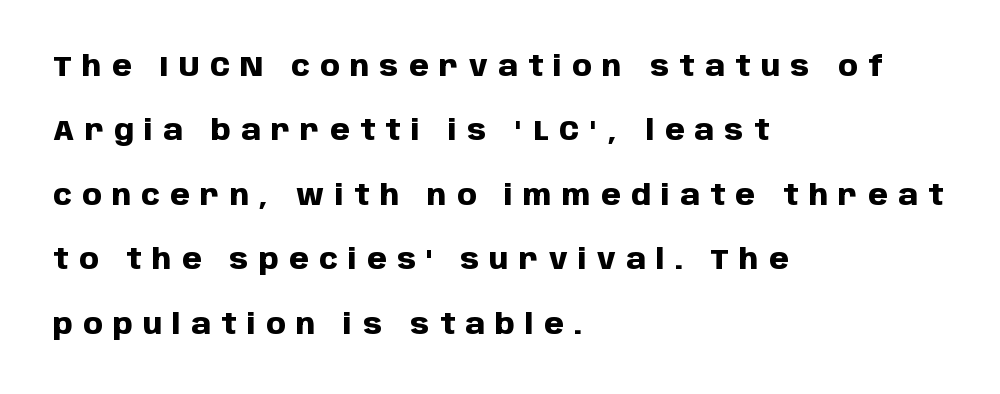
The image shows 28 px heavy sans-serif type, upright; set left-aligned, loose line spacing (2.3x), unusually wide letter spacing (+0.37 em), not underlined; low stroke contrast and a large x-height.
